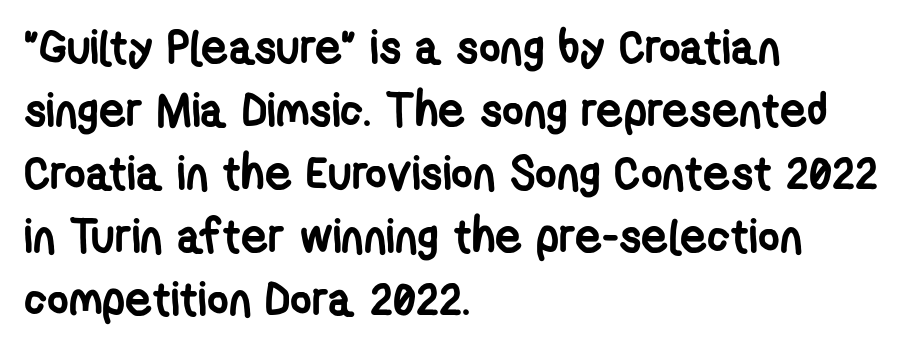
{"serif": "no", "bold": "yes", "weight": "semibold", "width": "condensed", "stroke_contrast": "low", "x_height": "medium", "monospaced": "no", "underline": "no", "align": "left", "line_spacing": "normal", "line_spacing_ratio": 1.34, "letter_spacing": "normal", "letter_spacing_em": 0.0, "glyph_px": 47}
